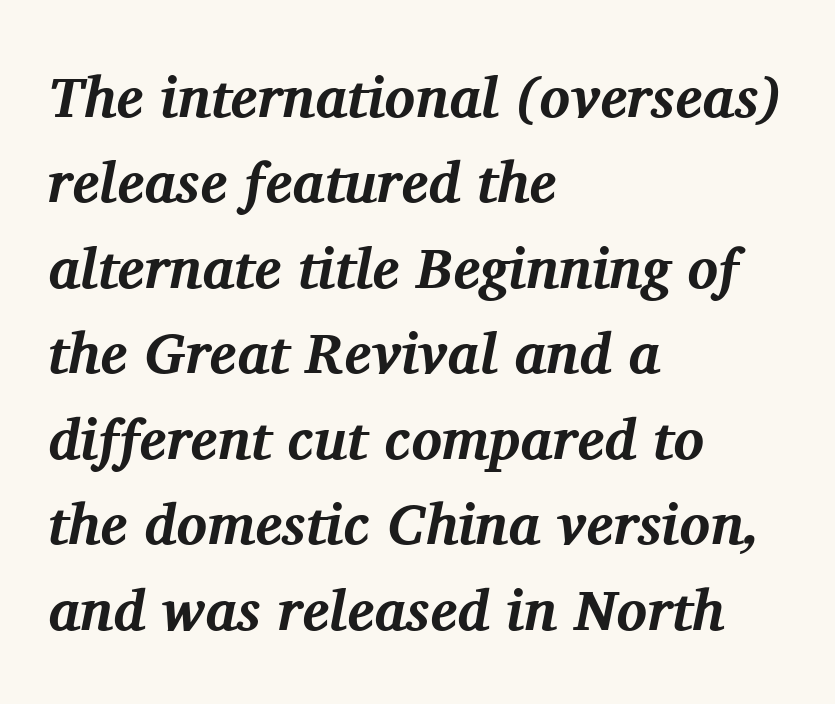
Q: Is the text bold? A: Yes.
Q: Is the text italic (slanted)? A: Yes, it leans right by about 11 degrees.
Q: Is the typeface a serif or a sans-serif typeface? A: Serif.
Q: Is the text underlined? A: No.
Q: How is the paragraph aligned? A: Left-aligned.
Q: Is the spacing between letters normal or unusually wide? A: Normal.
Q: Is the spacing between lines tight, normal or loose? A: Normal.
Q: Width (condensed, normal, or wide)? A: Normal.
Q: Stroke contrast? A: Medium.
Q: x-height? A: Medium.
Q: Monospaced? A: No.
